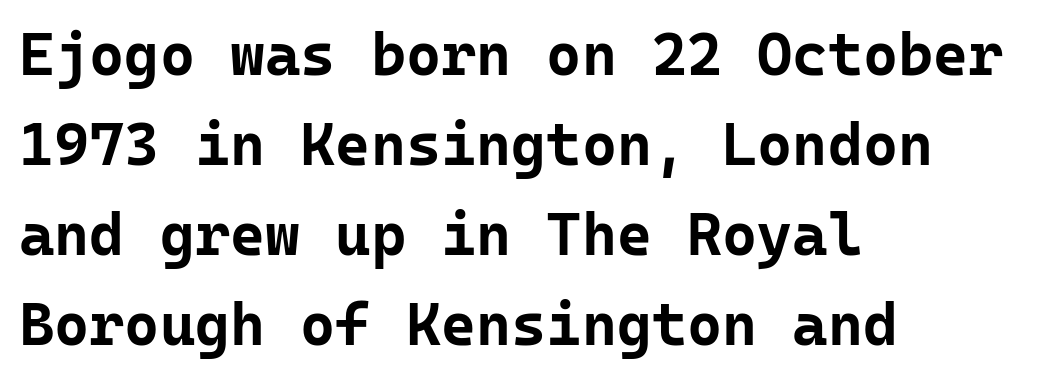
The image shows 60 px bold sans-serif type, upright, monospaced; set left-aligned, normal line spacing (1.5x), normal letter spacing, not underlined; low stroke contrast and a medium x-height.
